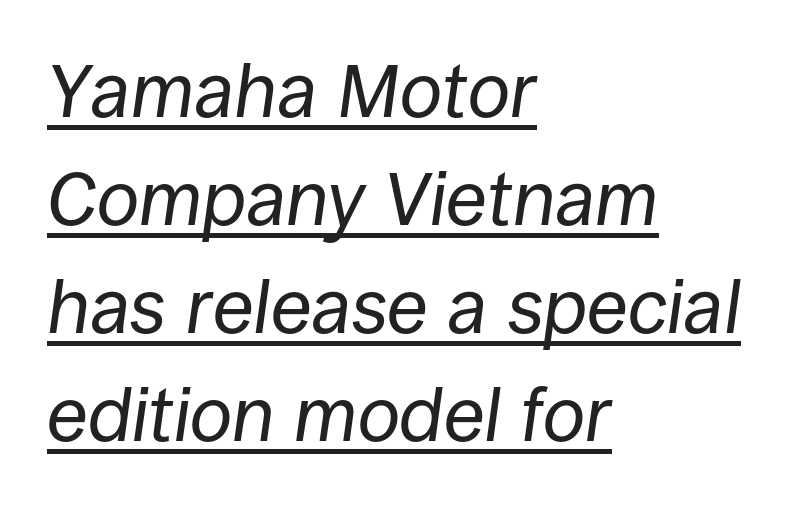
{"italic": "yes", "lean": "right", "slant_degrees": 8, "bold": "no", "weight": "regular", "width": "normal", "stroke_contrast": "low", "x_height": "large", "monospaced": "no", "underline": "yes", "align": "left", "line_spacing": "normal", "line_spacing_ratio": 1.42, "letter_spacing": "normal", "letter_spacing_em": 0.0, "glyph_px": 76}
